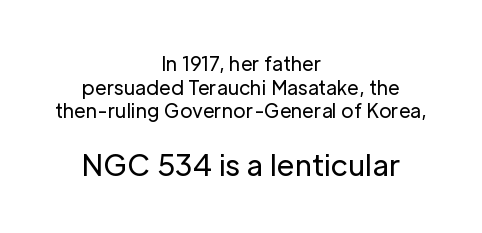
{"serif": "no", "italic": "no", "bold": "no", "weight": "regular", "width": "normal", "stroke_contrast": "low", "x_height": "medium", "monospaced": "no", "underline": "no", "align": "center", "line_spacing_ratio": 1.24, "letter_spacing": "normal", "letter_spacing_em": 0.0, "larger_block": "second", "size_ratio": 1.53, "glyph_px": 29}
